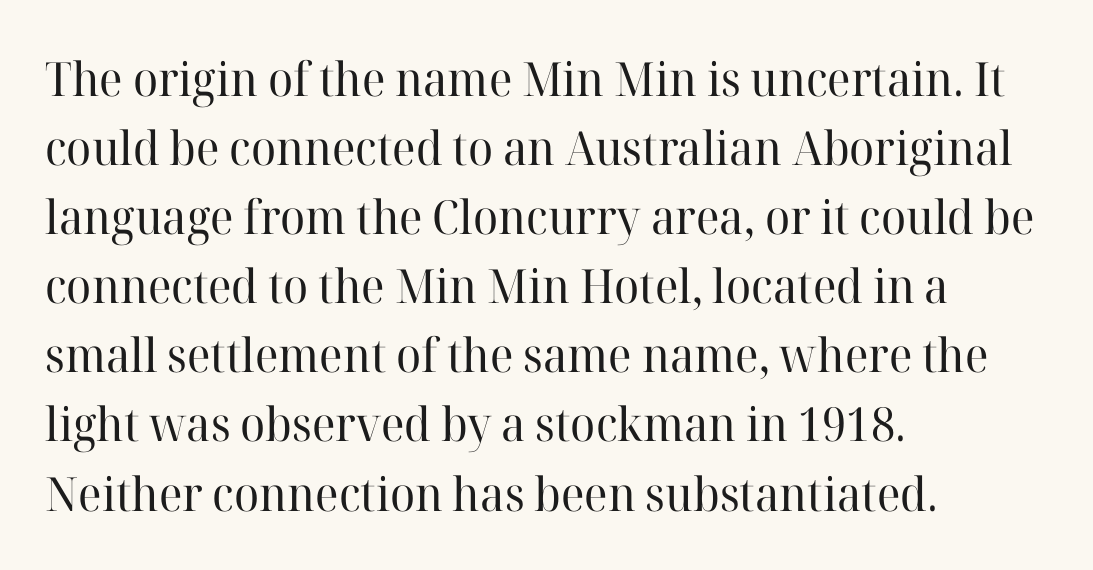
Q: Is the text bold? A: No.
Q: Is the text italic (slanted)? A: No, it is upright.
Q: Is the typeface a serif or a sans-serif typeface? A: Serif.
Q: Is the text underlined? A: No.
Q: How is the paragraph aligned? A: Left-aligned.
Q: Is the spacing between letters normal or unusually wide? A: Normal.
Q: Is the spacing between lines tight, normal or loose? A: Normal.
Q: Width (condensed, normal, or wide)? A: Normal.
Q: Stroke contrast? A: High.
Q: x-height? A: Medium.
Q: Monospaced? A: No.
